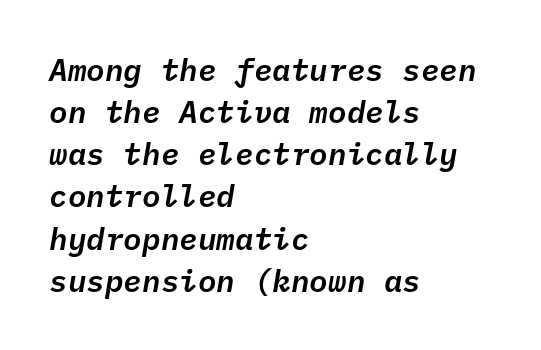
{"italic": "yes", "lean": "right", "slant_degrees": 10, "width": "normal", "stroke_contrast": "low", "x_height": "medium", "monospaced": "yes", "underline": "no", "align": "left", "line_spacing": "normal", "line_spacing_ratio": 1.36, "letter_spacing": "normal", "letter_spacing_em": 0.0, "glyph_px": 31}
